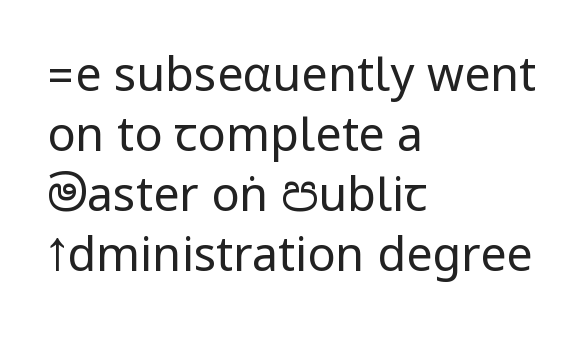
Every character sits straight up, as roman type does. The passage shown stacks its lines at a standard gap. The string is rendered with underlining switched off. The rag falls on the right side of this text block. Grotesque or geometric, the face here clearly has no serifs.
